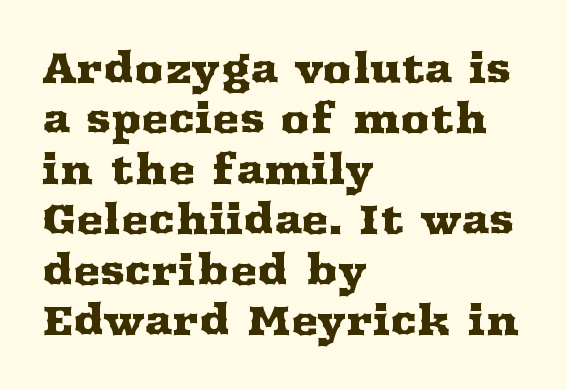
Looks like regular typesetting: each glyph gets only the width it needs. The axis of the letterforms is exactly vertical. A classic flush-left, rag-right setting is used for this passage. Are there feet on the stems? There are — it's a serif. Here the glyphs are tracked normally, forming tight word shapes. The specimen omits any rule beneath the text block's lines.
